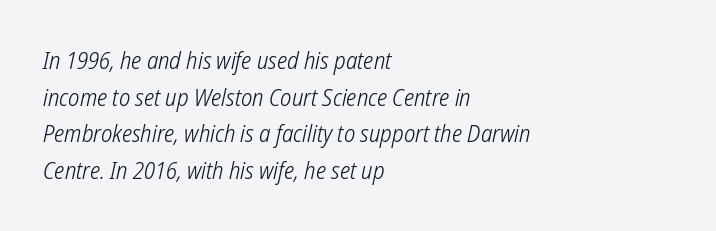
The image shows 24 px text type; set left-aligned, normal line spacing (1.53x), normal letter spacing, not underlined.
